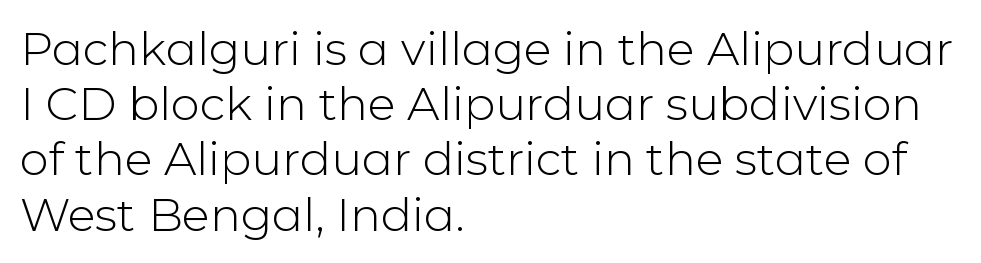
{"serif": "no", "italic": "no", "bold": "no", "weight": "light", "width": "normal", "stroke_contrast": "low", "x_height": "medium", "monospaced": "no", "underline": "no", "align": "left", "line_spacing_ratio": 1.2, "letter_spacing": "normal", "letter_spacing_em": 0.0, "glyph_px": 46}
